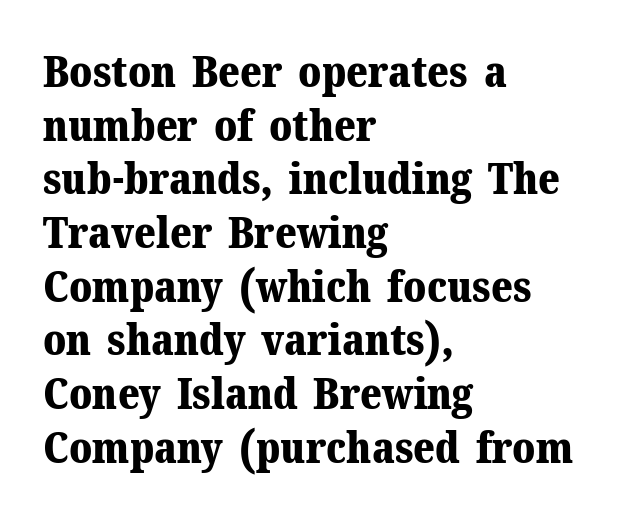
The image shows 44 px bold serif type, upright; set left-aligned, line spacing 1.22x, normal letter spacing, not underlined; medium stroke contrast and a medium x-height.
